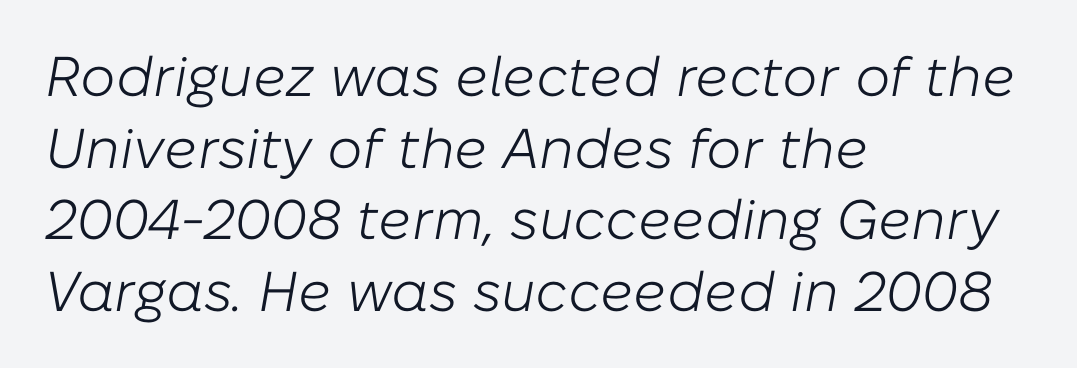
{"italic": "yes", "lean": "right", "slant_degrees": 10, "bold": "no", "weight": "light", "width": "normal", "stroke_contrast": "low", "x_height": "medium", "monospaced": "no", "underline": "no", "align": "left", "line_spacing": "normal", "line_spacing_ratio": 1.28, "letter_spacing": "normal", "letter_spacing_em": 0.0, "glyph_px": 56}
